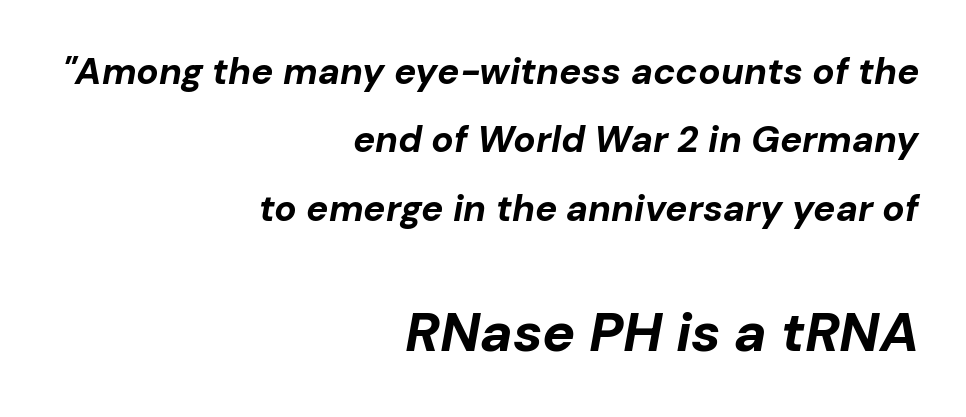
{"italic": "yes", "lean": "right", "slant_degrees": 10, "bold": "yes", "weight": "bold", "width": "normal", "stroke_contrast": "low", "x_height": "medium", "monospaced": "no", "underline": "no", "align": "right", "line_spacing_ratio": 1.85, "letter_spacing": "normal", "letter_spacing_em": 0.0, "larger_block": "second", "size_ratio": 1.49, "glyph_px": 55}
